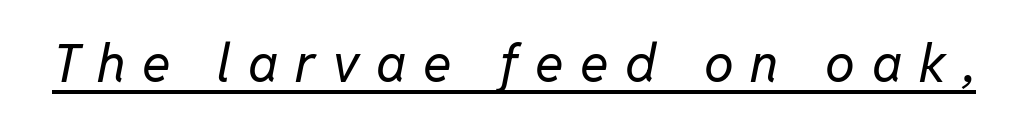
Q: Is the text bold? A: No.
Q: Is the text italic (slanted)? A: Yes, it leans right by about 11 degrees.
Q: Is the text underlined? A: Yes.
Q: Is the spacing between letters normal or unusually wide? A: Unusually wide.
Q: Width (condensed, normal, or wide)? A: Normal.
Q: Stroke contrast? A: Low.
Q: x-height? A: Medium.
Q: Monospaced? A: No.
